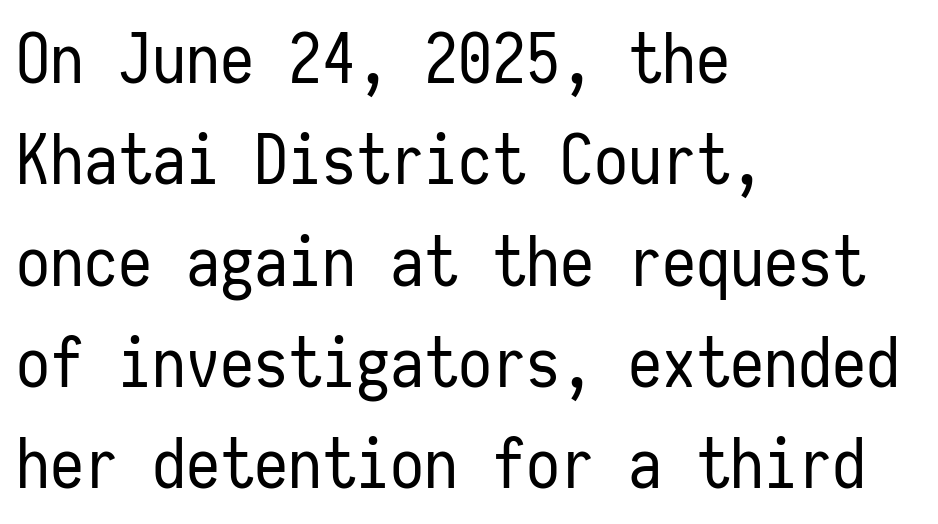
{"serif": "no", "italic": "no", "bold": "no", "weight": "regular", "width": "condensed", "stroke_contrast": "low", "x_height": "medium", "monospaced": "yes", "underline": "no", "align": "left", "line_spacing": "normal", "line_spacing_ratio": 1.49, "letter_spacing": "normal", "letter_spacing_em": 0.0, "glyph_px": 68}
